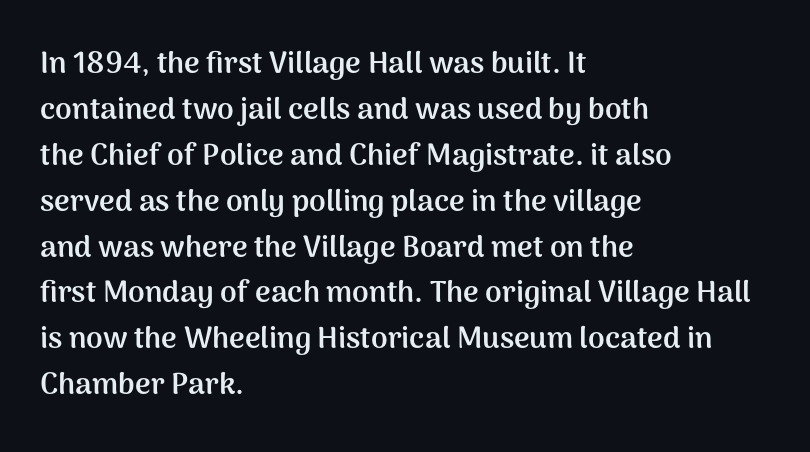
The horizontal fit of the characters is conventional and even. The space beneath each line is pristine and unruled. No feet cap the strokes, marking this as sans-serif type. Thick stems and heavy bowls — unmistakably bold.
